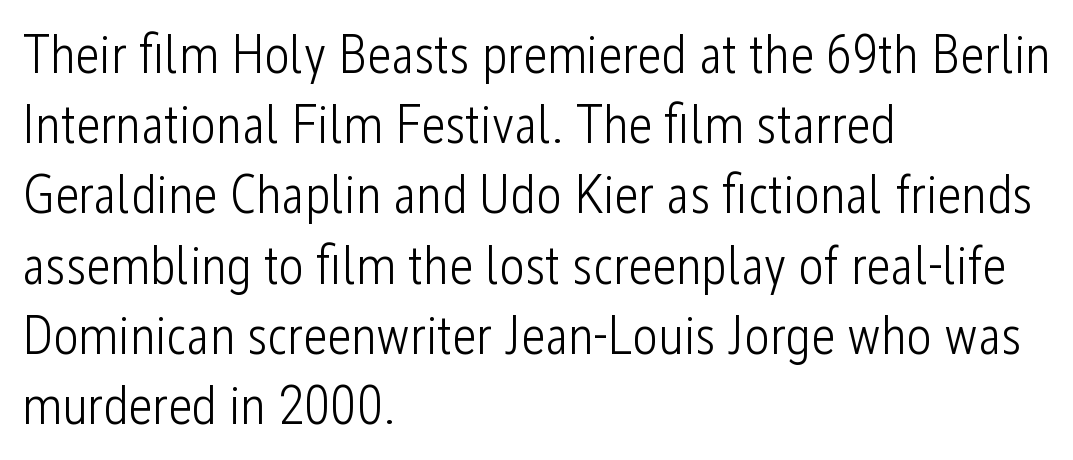
You could not count columns in this text — the font is proportionally spaced. No italicization has been applied; the sample stays upright. Each word holds together tightly as a unit, with standard inter-letter gaps. This rendering employs a face without finishing strokes, i.e., a sans-serif. The font sits on the lighter half of the weight spectrum, regular included. This block has exactly the height ordinary leading produces.
